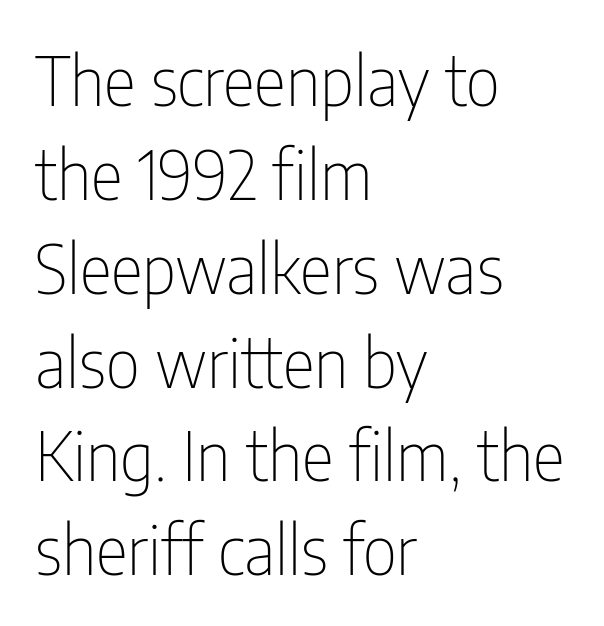
{"serif": "no", "italic": "no", "bold": "no", "weight": "thin", "width": "condensed", "stroke_contrast": "low", "x_height": "medium", "monospaced": "no", "underline": "no", "align": "left", "line_spacing": "normal", "line_spacing_ratio": 1.38, "letter_spacing": "normal", "letter_spacing_em": 0.0, "glyph_px": 68}
